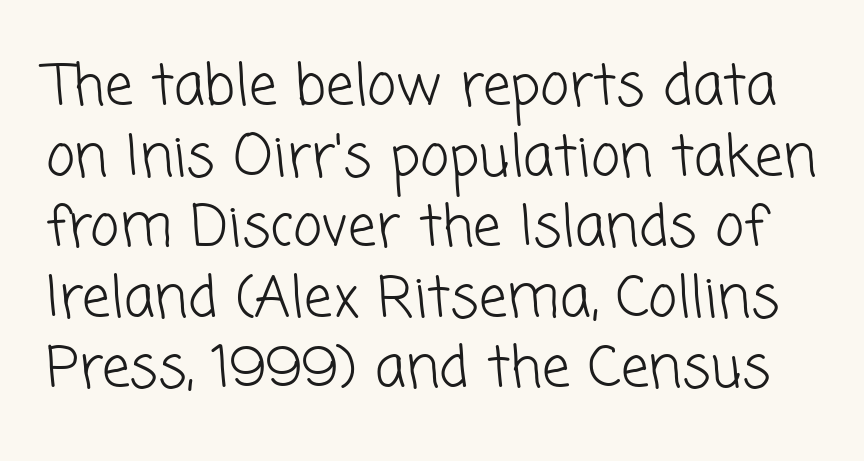
The image shows 56 px light sans-serif type; set normal line spacing (1.26x), normal letter spacing, not underlined; low stroke contrast and a medium x-height.
